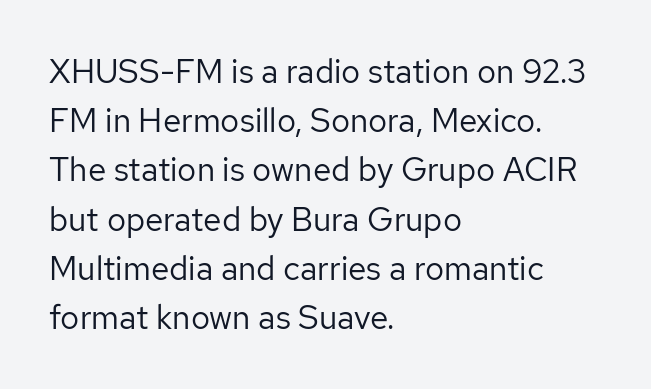
The weight tops out at a normal text grade. The rendering anchors every line to the left-hand side. Any mark beneath the type? The region is blank. Every character sits straight up, as roman type does.
